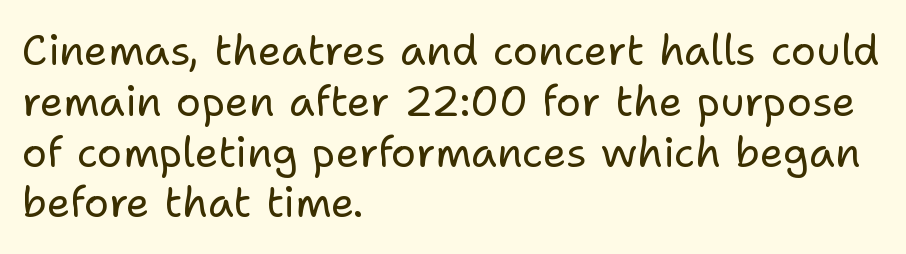
Letters rest on an invisible, unmarked baseline. On a weight scale, this lands at 450 or below. Here the designer chose a conventional face with non-uniform glyph widths. A classic flush-left, rag-right setting is used for this passage. Type style note: lacks serifs.
